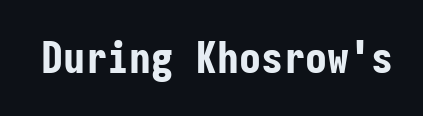
The image shows 44 px bold, condensed sans-serif type, upright, monospaced; set normal letter spacing, not underlined; low stroke contrast and a medium x-height.
